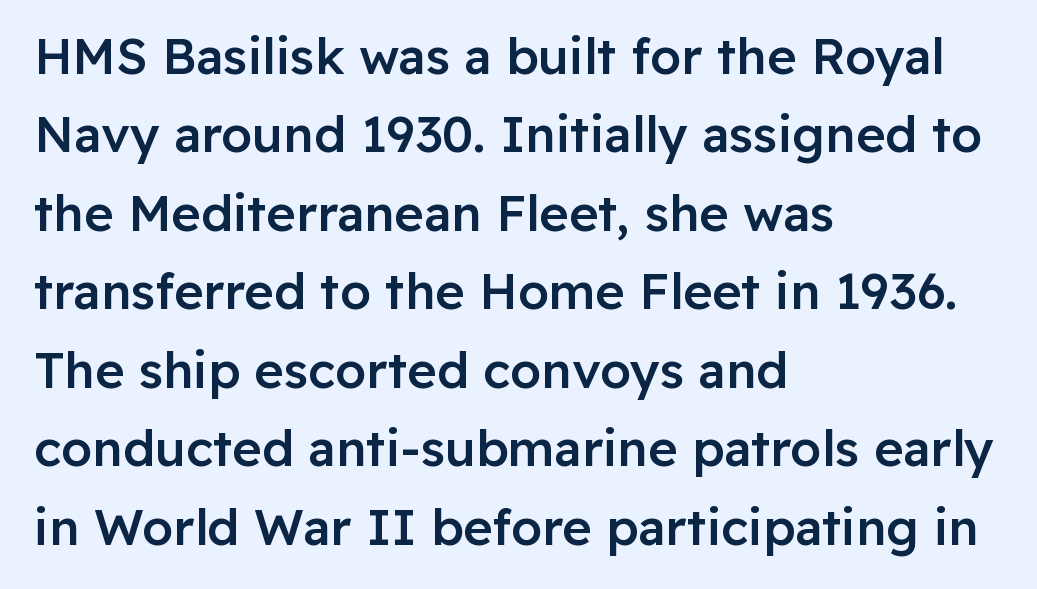
{"serif": "no", "italic": "no", "bold": "semi", "weight": "semibold", "width": "normal", "stroke_contrast": "low", "x_height": "medium", "monospaced": "no", "underline": "no", "align": "left", "line_spacing": "normal", "line_spacing_ratio": 1.57, "letter_spacing": "normal", "letter_spacing_em": 0.0, "glyph_px": 50}
